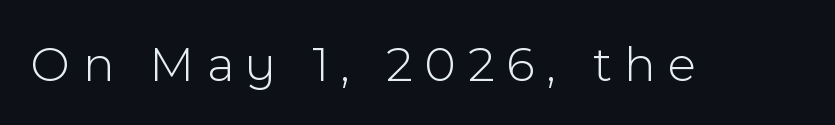
Q: Is the text bold? A: No.
Q: Is the text italic (slanted)? A: No, it is upright.
Q: Is the typeface a serif or a sans-serif typeface? A: Sans-serif.
Q: Is the text underlined? A: No.
Q: Is the spacing between letters normal or unusually wide? A: Unusually wide.
Q: Width (condensed, normal, or wide)? A: Normal.
Q: x-height? A: Medium.
Q: Monospaced? A: No.
